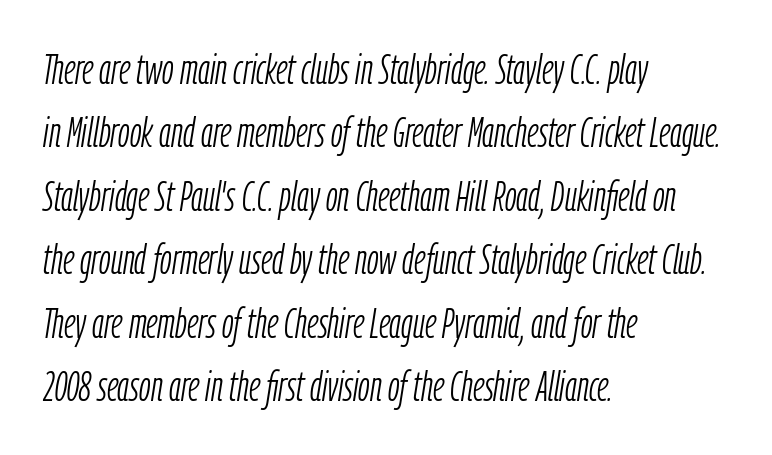
The typeface has the unassuming heft of standard copy or less. The passage shown stacks its lines at a standard gap. Descender tails drop into unmarked territory. Short and long lines alike share a common starting point at left.
